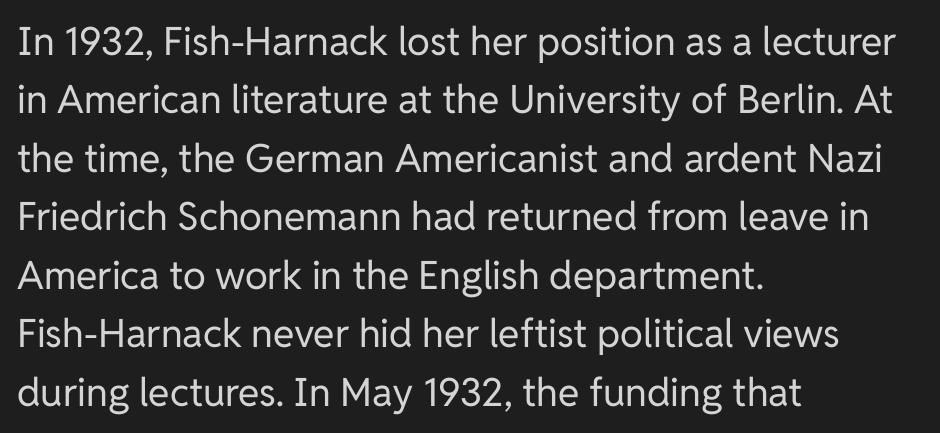
{"serif": "no", "italic": "no", "bold": "no", "weight": "regular", "width": "normal", "stroke_contrast": "low", "x_height": "medium", "monospaced": "no", "underline": "no", "align": "left", "line_spacing": "normal", "line_spacing_ratio": 1.5, "letter_spacing": "normal", "letter_spacing_em": 0.0, "glyph_px": 39}
